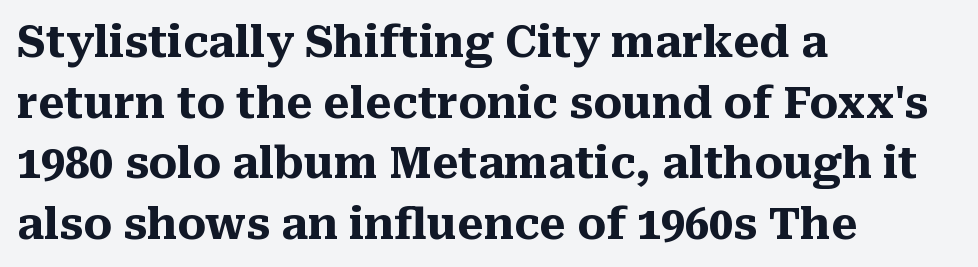
Q: Is the text bold? A: Yes.
Q: Is the text italic (slanted)? A: No, it is upright.
Q: Is the typeface a serif or a sans-serif typeface? A: Serif.
Q: Is the text underlined? A: No.
Q: How is the paragraph aligned? A: Left-aligned.
Q: Is the spacing between letters normal or unusually wide? A: Normal.
Q: Is the spacing between lines tight, normal or loose? A: Normal.
Q: Width (condensed, normal, or wide)? A: Normal.
Q: Stroke contrast? A: Medium.
Q: x-height? A: Medium.
Q: Monospaced? A: No.
